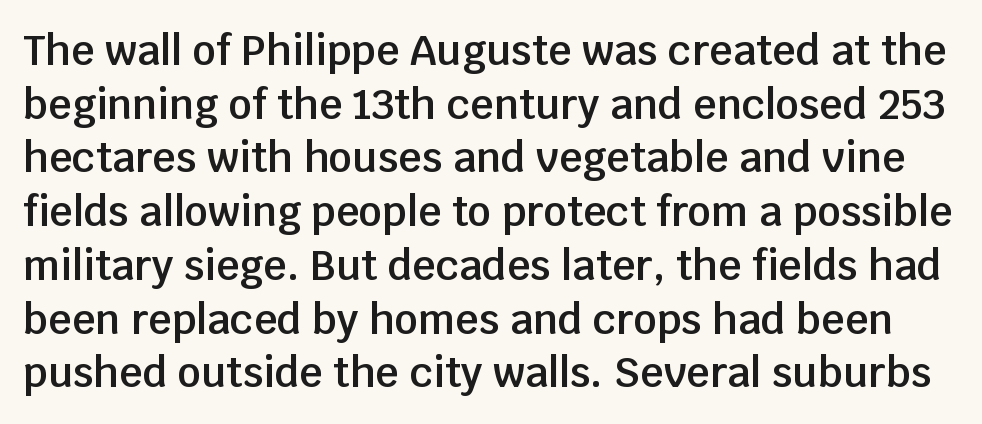
{"serif": "no", "italic": "no", "bold": "semi", "weight": "semibold", "width": "normal", "stroke_contrast": "low", "x_height": "large", "monospaced": "no", "underline": "no", "line_spacing": "normal", "line_spacing_ratio": 1.31, "letter_spacing": "normal", "letter_spacing_em": 0.0, "glyph_px": 41}
